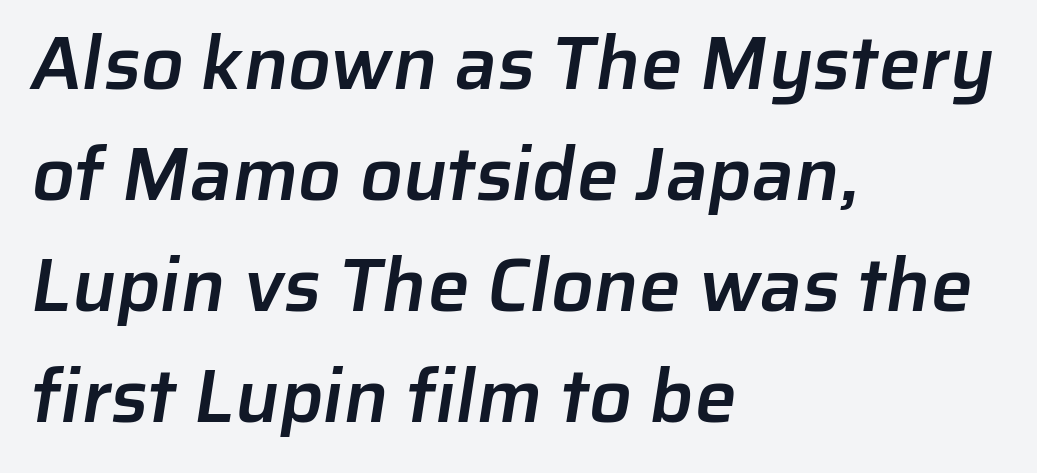
This sample keeps an unexceptional amount of space between lines. Students, this is semibold: more ink than regular, less than bold. The words here are not underlined. The face used here is proportionally spaced, like ordinary book or web type. The rendering keeps characters at their native spacing. Left-aligned paragraph, ragged on the right.
